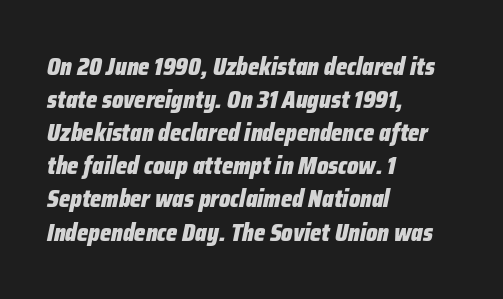
{"italic": "yes", "lean": "right", "slant_degrees": 12, "bold": "yes", "underline": "no", "align": "left", "line_spacing": "normal", "line_spacing_ratio": 1.38, "letter_spacing": "normal", "letter_spacing_em": 0.0, "glyph_px": 24}
